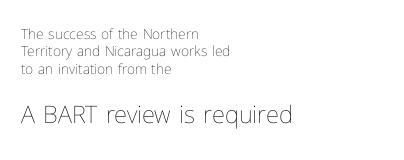
The image shows 24 px text type, upright; set left-aligned, line spacing 1.24x, normal letter spacing, not underlined; the second (bottom) block is 1.71x larger.
